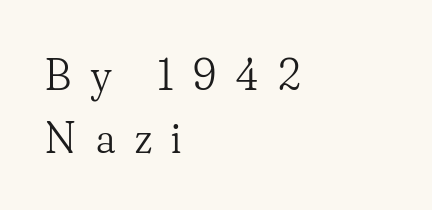
The font family rendered here belongs to the serif group. Here the glyphs are tracked loosely, breaking word shapes into spaced letters. Compared with a centered layout, this one pins lines to the left instead. The font sits on the lighter half of the weight spectrum, regular included.
